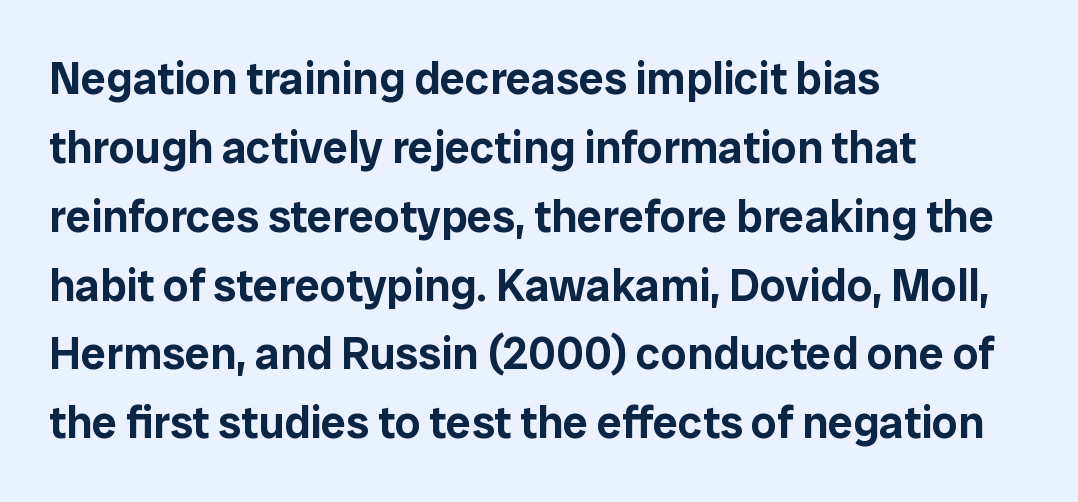
Characters follow at the spacing the type designer built in. No italicization has been applied; the sample stays upright. Looks like regular typesetting: each glyph gets only the width it needs. The vertical gap from one line to the next is medium.
